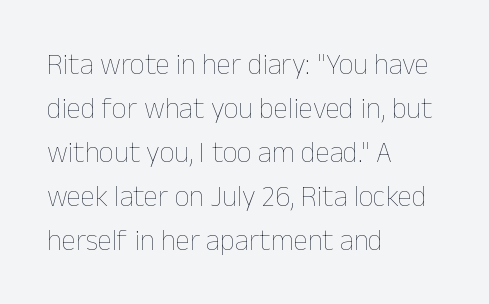
Q: Is the text bold? A: No.
Q: Is the text italic (slanted)? A: No, it is upright.
Q: Is the text underlined? A: No.
Q: How is the paragraph aligned? A: Left-aligned.
Q: Is the spacing between letters normal or unusually wide? A: Normal.
Q: Is the spacing between lines tight, normal or loose? A: Normal.
Q: Width (condensed, normal, or wide)? A: Normal.
Q: Stroke contrast? A: Low.
Q: x-height? A: Medium.
Q: Monospaced? A: No.
